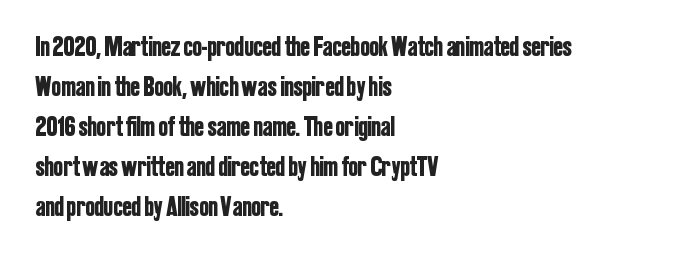
{"serif": "no", "italic": "no", "width": "condensed", "stroke_contrast": "low", "x_height": "medium", "monospaced": "no", "underline": "no", "align": "left", "line_spacing": "normal", "line_spacing_ratio": 1.43, "letter_spacing": "normal", "letter_spacing_em": 0.0, "glyph_px": 28}
